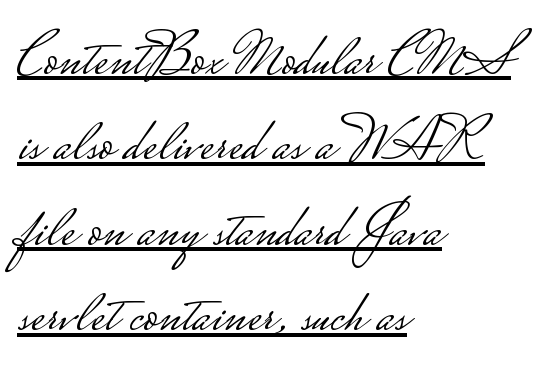
The lines sit at an ordinary, default distance from one another. This is sans-serif lettering, the kind often seen on screens and signage. The letters advance in unequal steps, a hallmark of proportional type. Does extra space separate the letters? No, they use regular spacing. Is there an underline? Yes — a line sits under the letters.
